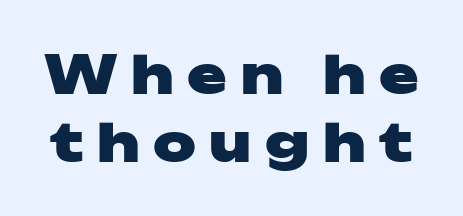
The image shows 53 px heavy, wide sans-serif type, upright; set normal line spacing (1.28x), unusually wide letter spacing (+0.25 em), not underlined; low stroke contrast and a medium x-height.
